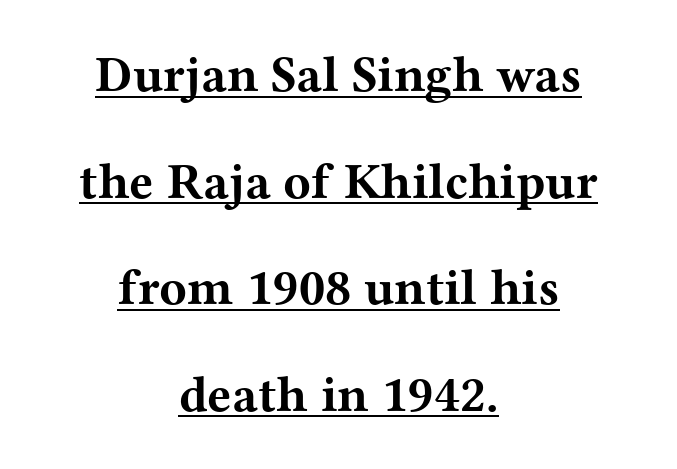
The paragraph shown floats in the horizontal middle. The characters look thick and weighty, a clear bold. The passage shown is underscored from start to finish. Vertical spacing — loose. The axis of the letterforms is exactly vertical.
